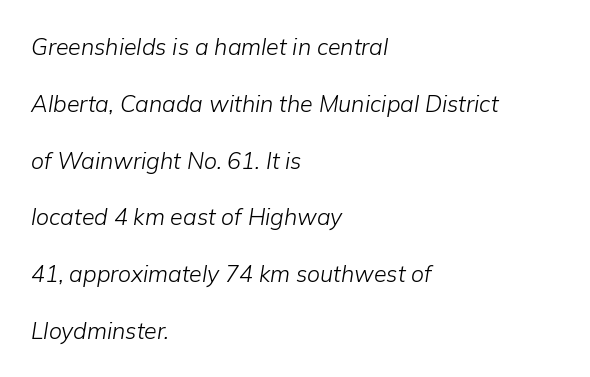
Unmarked baselines from the first word to the last. Reading down the column, the eye jumps a long way to each next line. Yep, that's italic — everything's leaning. Weight: not bold — regular or lighter. Compared with a centered layout, this one pins lines to the left instead. The face used here is rendered with its standard letterfit.
